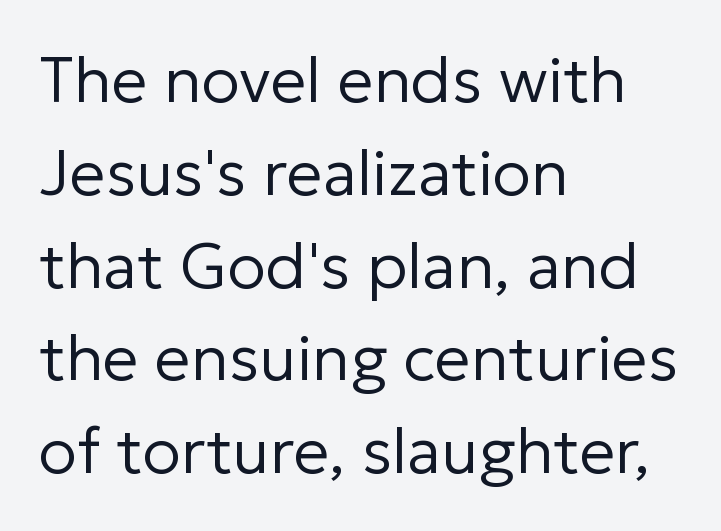
Q: Is the text bold? A: No.
Q: Is the text italic (slanted)? A: No, it is upright.
Q: Is the typeface a serif or a sans-serif typeface? A: Sans-serif.
Q: Is the text underlined? A: No.
Q: How is the paragraph aligned? A: Left-aligned.
Q: Is the spacing between letters normal or unusually wide? A: Normal.
Q: Is the spacing between lines tight, normal or loose? A: Normal.
Q: Width (condensed, normal, or wide)? A: Normal.
Q: Stroke contrast? A: Low.
Q: x-height? A: Medium.
Q: Monospaced? A: No.
